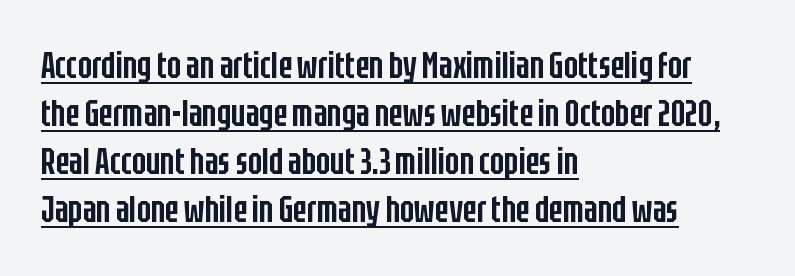
Rendered with straight, roman letterforms. Horizontal bands of white between lines are of average thickness. Is the type bold? Partly — it's a semibold, heavier than regular but not fully bold. The line texture is even and compact thanks to regular tracking.
